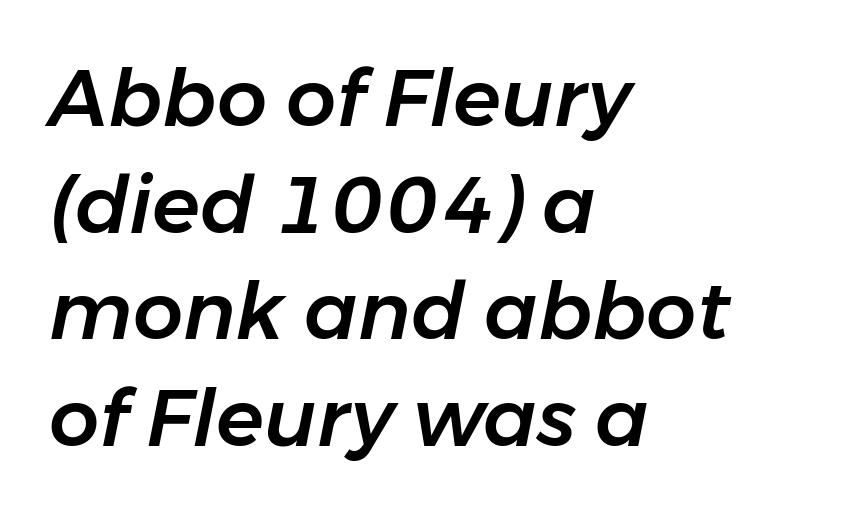
Short and long lines alike share a common starting point at left. Horizontal bands of white between lines are of average thickness. Only glyphs here, with clear space below each row. Think of a printed novel: that variable character pitch is what you see here. The passage shown has conventional tracking throughout.
